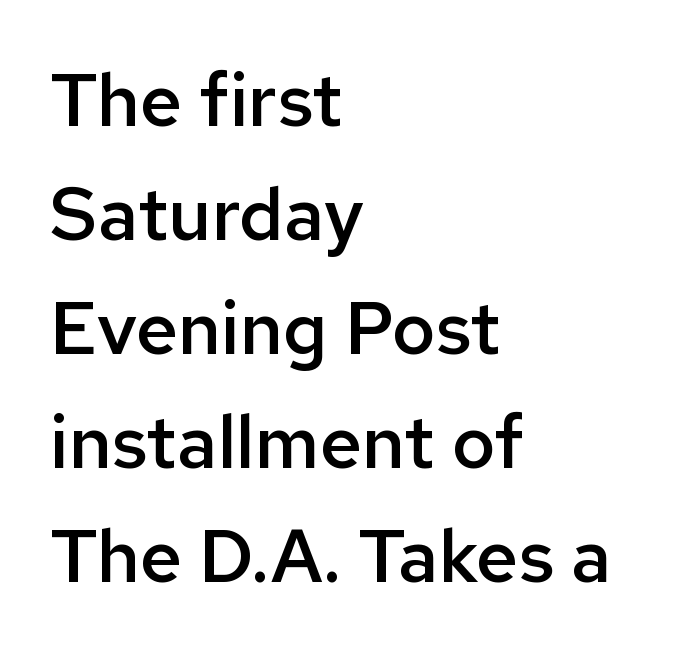
The image shows 74 px semibold sans-serif type, upright; set left-aligned, normal line spacing (1.54x), normal letter spacing, not underlined; low stroke contrast and a medium x-height.
